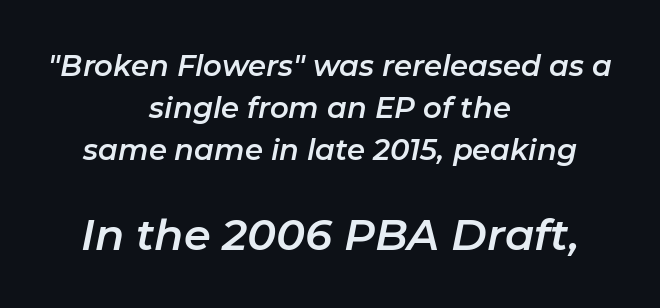
The more generous point size was reserved for the lower chunk. These lines were composed using italics. Between one letter and the next there's only the usual sliver of space. Bare-footed words on every line.
